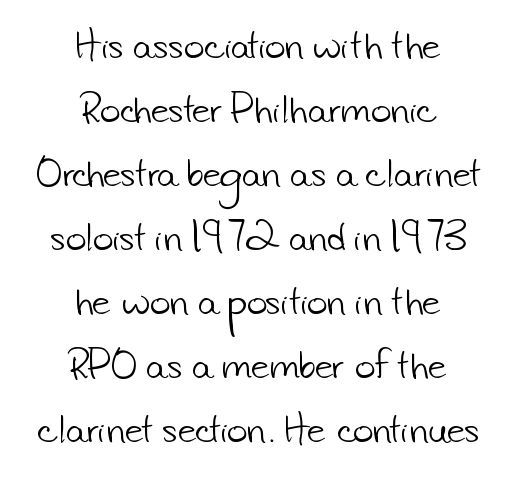
Spacing between characters is what you'd get straight out of the box. The face used here is proportionally spaced, like ordinary book or web type. Each letter's strokes conclude bluntly, with no projecting serifs. The gap between lines stays unmarked. Caption: face not bold, strokes unweighted. Neither beginnings nor endings align; midpoints do.
